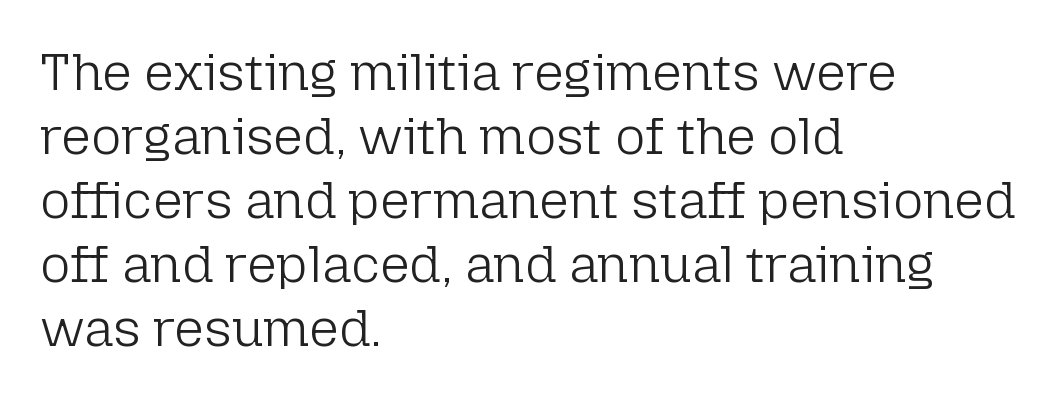
{"serif": "no", "italic": "no", "bold": "no", "weight": "light", "width": "normal", "stroke_contrast": "low", "x_height": "medium", "monospaced": "no", "underline": "no", "align": "left", "line_spacing_ratio": 1.23, "letter_spacing": "normal", "letter_spacing_em": 0.0, "glyph_px": 52}
